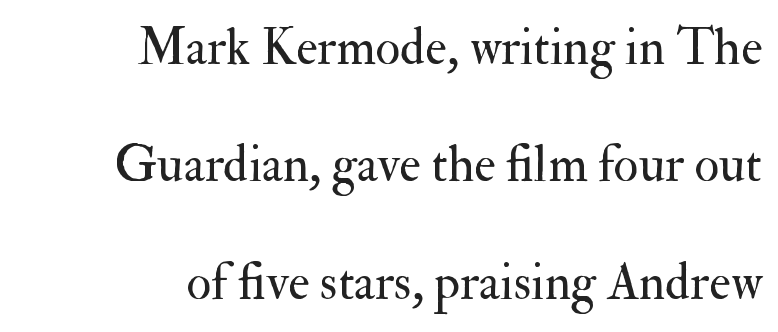
Q: Is the text bold? A: No.
Q: Is the text italic (slanted)? A: No, it is upright.
Q: Is the typeface a serif or a sans-serif typeface? A: Serif.
Q: Is the text underlined? A: No.
Q: How is the paragraph aligned? A: Right-aligned.
Q: Is the spacing between letters normal or unusually wide? A: Normal.
Q: Is the spacing between lines tight, normal or loose? A: Loose.
Q: Width (condensed, normal, or wide)? A: Normal.
Q: Stroke contrast? A: Medium.
Q: x-height? A: Small.
Q: Monospaced? A: No.
